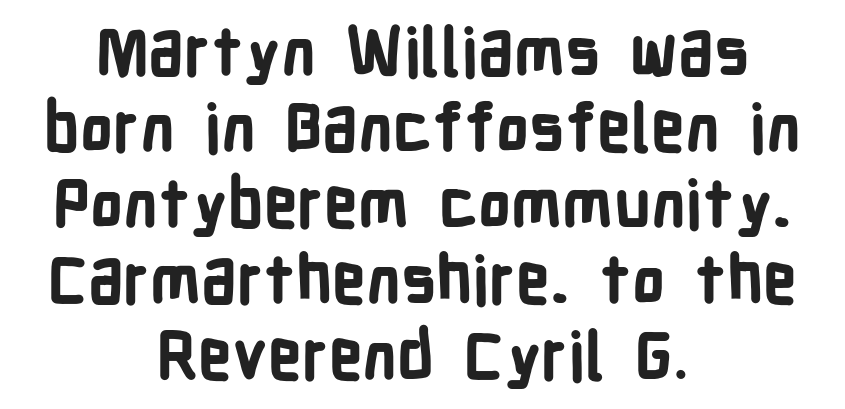
{"serif": "no", "italic": "no", "bold": "yes", "weight": "bold", "width": "condensed", "stroke_contrast": "low", "x_height": "medium", "monospaced": "no", "underline": "no", "align": "center", "line_spacing": "tight", "line_spacing_ratio": 1.15, "letter_spacing": "normal", "letter_spacing_em": 0.0, "glyph_px": 66}
